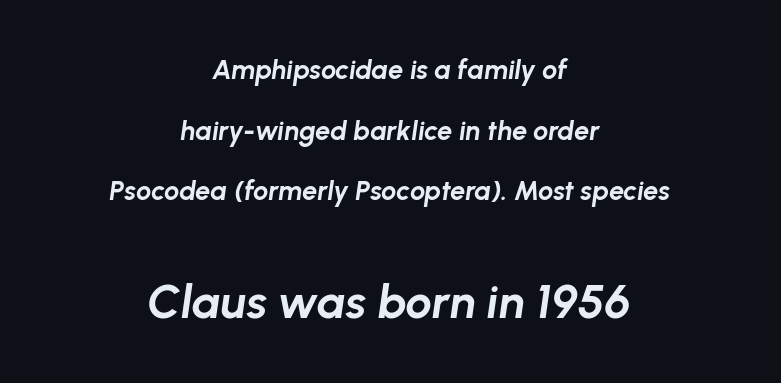
Q: Is the text bold? A: Yes.
Q: Is the text italic (slanted)? A: Yes, it leans right by about 8 degrees.
Q: Is the text underlined? A: No.
Q: How is the paragraph aligned? A: Centered.
Q: Is the spacing between letters normal or unusually wide? A: Normal.
Q: Is the spacing between lines tight, normal or loose? A: Loose.
Q: Which block of text is set in a larger size, the first (top) or the second (bottom)? A: The second (bottom) one.
Q: Width (condensed, normal, or wide)? A: Normal.
Q: Stroke contrast? A: Low.
Q: x-height? A: Medium.
Q: Monospaced? A: No.
